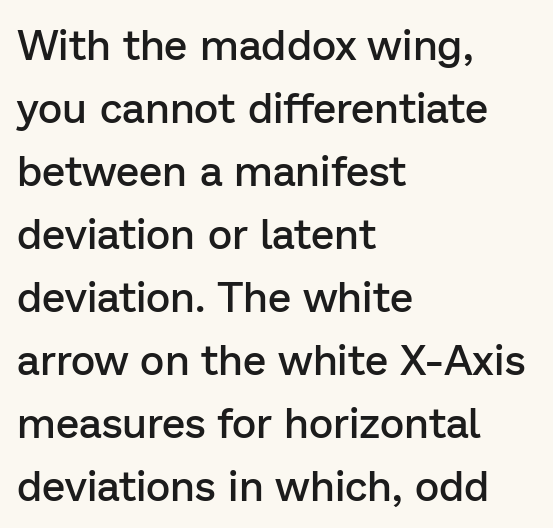
Its strokes are somewhat broadened, the hallmark of semibold type. Interline gaps are of average width in this sample. In terms of posture, this sample is upright. Decoration check: the copy has no underline. Does the copy run flush right? No — it runs flush left. Nobody touched the tracking dial on this one.
